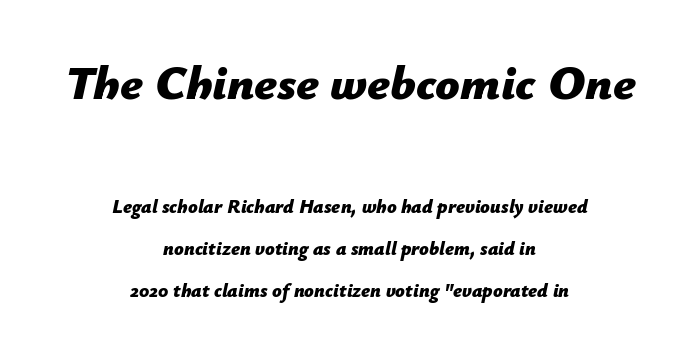
Q: Is the text bold? A: Yes.
Q: Is the text italic (slanted)? A: Yes, it leans right by about 12 degrees.
Q: Is the text underlined? A: No.
Q: How is the paragraph aligned? A: Centered.
Q: Is the spacing between letters normal or unusually wide? A: Normal.
Q: Is the spacing between lines tight, normal or loose? A: Loose.
Q: Which block of text is set in a larger size, the first (top) or the second (bottom)? A: The first (top) one.
Q: Width (condensed, normal, or wide)? A: Normal.
Q: Stroke contrast? A: Low.
Q: x-height? A: Medium.
Q: Monospaced? A: No.
